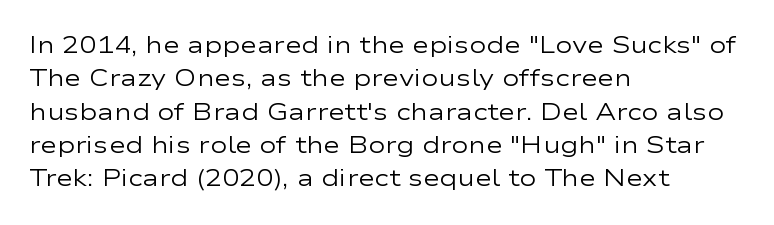
Q: Is the text bold? A: No.
Q: Is the text italic (slanted)? A: No, it is upright.
Q: Is the text underlined? A: No.
Q: How is the paragraph aligned? A: Left-aligned.
Q: Is the spacing between letters normal or unusually wide? A: Normal.
Q: Is the spacing between lines tight, normal or loose? A: Normal.
